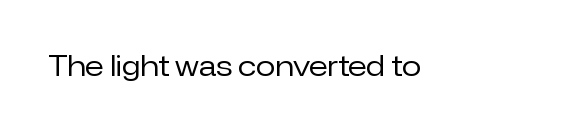
{"serif": "no", "italic": "no", "bold": "no", "weight": "regular", "width": "normal", "stroke_contrast": "low", "x_height": "medium", "monospaced": "no", "underline": "no", "letter_spacing": "normal", "letter_spacing_em": 0.0, "glyph_px": 28}
